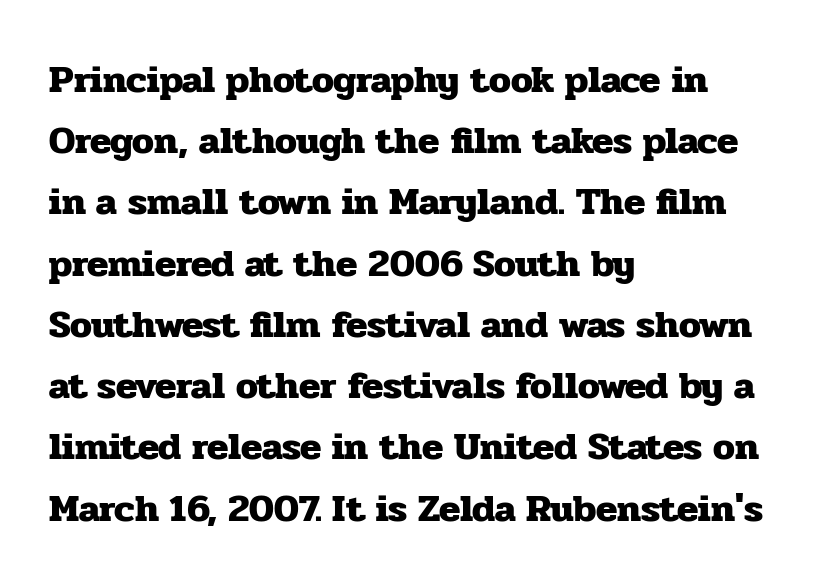
{"serif": "yes", "italic": "no", "bold": "yes", "weight": "heavy", "width": "normal", "stroke_contrast": "low", "x_height": "medium", "monospaced": "no", "underline": "no", "align": "left", "line_spacing": "normal", "line_spacing_ratio": 1.57, "letter_spacing": "normal", "letter_spacing_em": 0.0, "glyph_px": 39}
